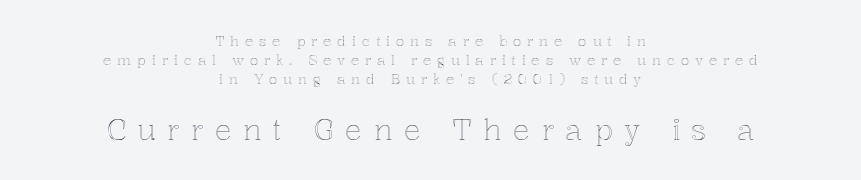
A roman cut, with each character standing at attention. Regarding leading, the lines here are spaced in the standard way. Neither beginnings nor endings align; midpoints do. Letter spacing: wide. Here the second block reads like a headline and the first like body copy.
